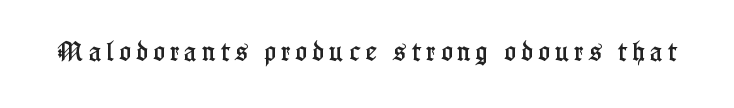
The gaps between neighbouring characters are conspicuously large. The baseline area is clear. Does the lettering tilt? It doesn't — this is upright.
